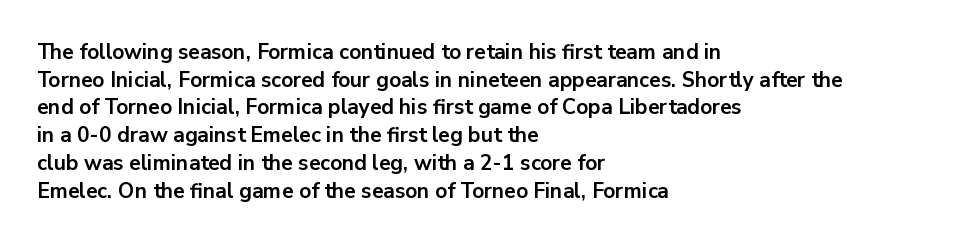
Q: Is the text bold? A: Yes.
Q: Is the text italic (slanted)? A: No, it is upright.
Q: Is the text underlined? A: No.
Q: How is the paragraph aligned? A: Left-aligned.
Q: Is the spacing between letters normal or unusually wide? A: Normal.
Q: Is the spacing between lines tight, normal or loose? A: Normal.
